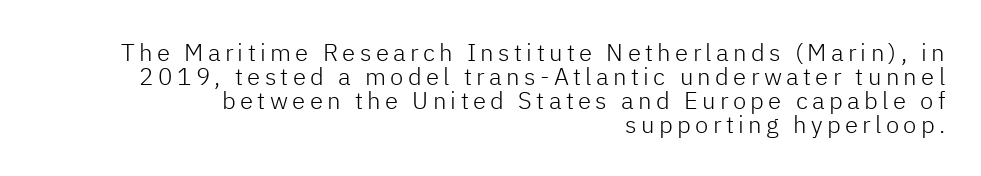
Does the leading feel generous? Not at all — it's pinched. The letterforms sit at book weight or below. This rendering uses right alignment, leaving the left contour irregular. The string is rendered with underlining switched off. Do the letters lean? They stand straight.
